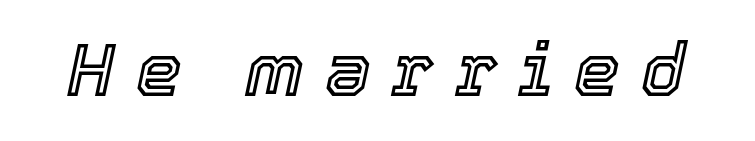
This sample has the flowing, uneven cadence of proportional lettering. Style check: oblique. Honestly, the letter spacing is so wide it's the main thing you notice. Lines of text with bare space underneath.
